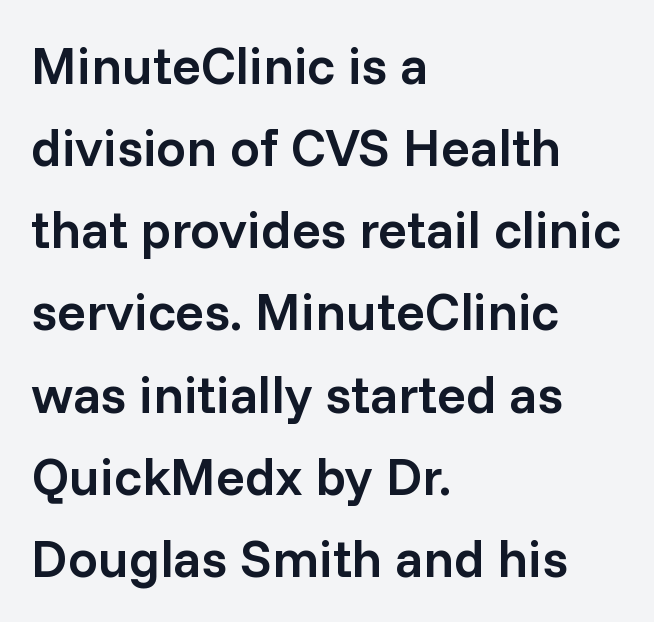
Q: Is the text bold? A: Semi-bold.
Q: Is the text italic (slanted)? A: No, it is upright.
Q: Is the typeface a serif or a sans-serif typeface? A: Sans-serif.
Q: Is the text underlined? A: No.
Q: How is the paragraph aligned? A: Left-aligned.
Q: Is the spacing between letters normal or unusually wide? A: Normal.
Q: Is the spacing between lines tight, normal or loose? A: Normal.
Q: Width (condensed, normal, or wide)? A: Normal.
Q: Stroke contrast? A: Low.
Q: x-height? A: Medium.
Q: Monospaced? A: No.
